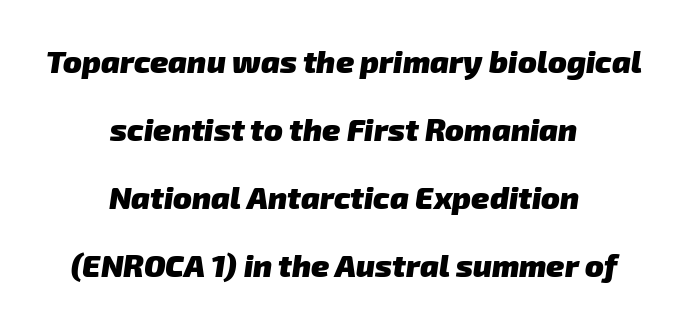
Each letter keeps its own natural width here, so spacing adapts to shape. How heavy is the stroke? Heavy — this is a bold. Type style note: lacks serifs. Glyph-to-glyph distance matches everyday printed text.
